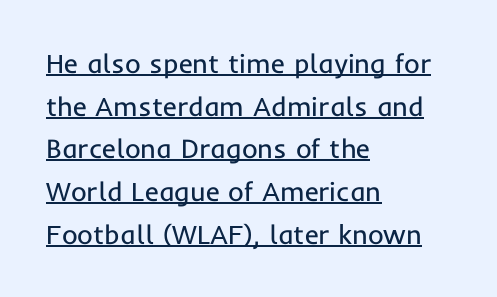
The image shows 27 px text type, upright; set left-aligned, normal line spacing (1.58x), normal letter spacing, underlined.
